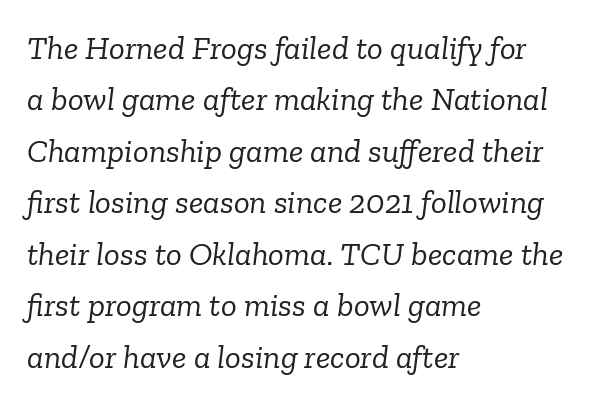
The image shows 33 px light serif type, italic (leaning right); set left-aligned, normal line spacing (1.56x), normal letter spacing, not underlined; low stroke contrast and a medium x-height.
